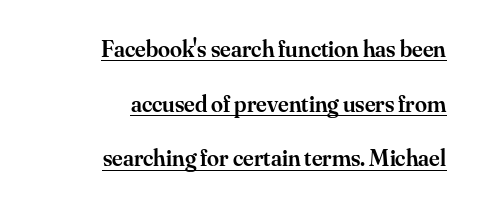
Q: Is the text bold? A: Semi-bold.
Q: Is the text italic (slanted)? A: No, it is upright.
Q: Is the text underlined? A: Yes.
Q: How is the paragraph aligned? A: Right-aligned.
Q: Is the spacing between letters normal or unusually wide? A: Normal.
Q: Is the spacing between lines tight, normal or loose? A: Loose.
